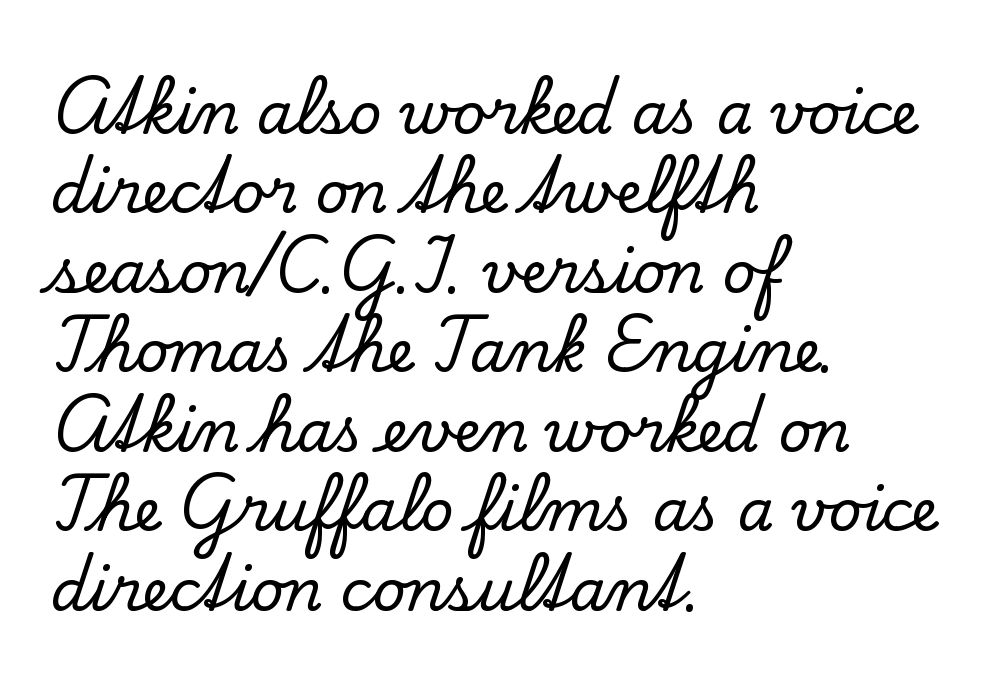
Q: Is the text italic (slanted)? A: Yes.
Q: Is the typeface a serif or a sans-serif typeface? A: Serif.
Q: Is the text underlined? A: No.
Q: How is the paragraph aligned? A: Left-aligned.
Q: Is the spacing between letters normal or unusually wide? A: Normal.
Q: Is the spacing between lines tight, normal or loose? A: Normal.
Q: Width (condensed, normal, or wide)? A: Normal.
Q: Stroke contrast? A: Low.
Q: x-height? A: Small.
Q: Monospaced? A: No.
